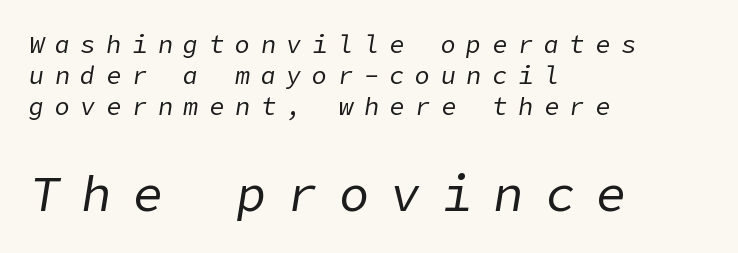
The image shows 50 px regular-weight type, italic (leaning right); set left-aligned, line spacing 1.24x, unusually wide letter spacing (+0.43 em), not underlined; the second (bottom) block is 2.0x larger; low stroke contrast and a medium x-height.
